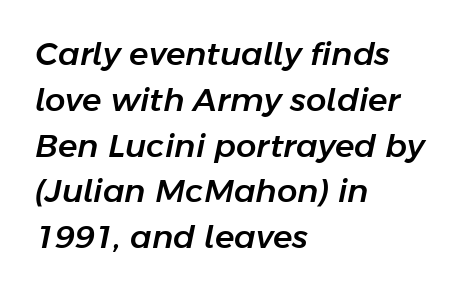
Line spacing here is normal. There is no visible air inserted between adjacent glyphs. Visually the block forms a straight wall on the left and a jagged coastline on the right. The baseline area is clear. Tall strokes in this sample are angled rather than plumb. This sample has the flowing, uneven cadence of proportional lettering.
